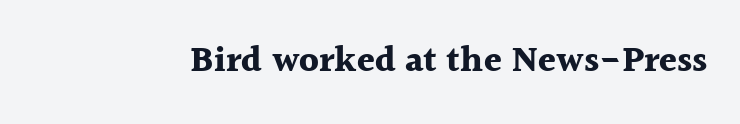
The image shows 36 px bold serif type, upright; set normal letter spacing, not underlined; a medium x-height.
